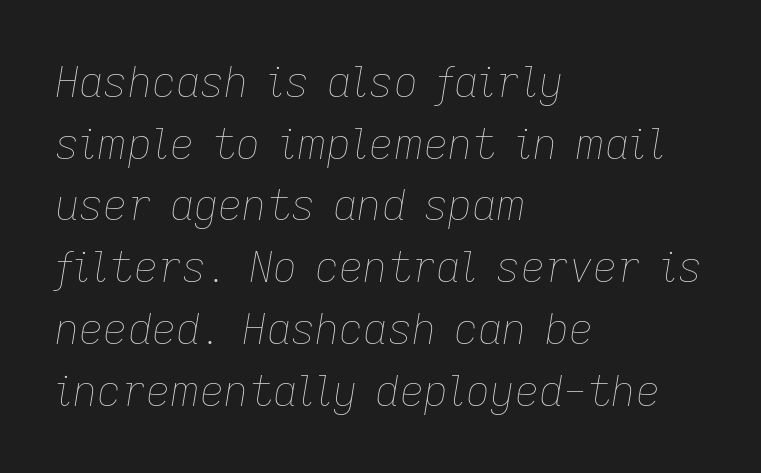
The image shows 42 px thin type, italic (leaning right); set left-aligned, normal line spacing (1.47x), normal letter spacing, not underlined; low stroke contrast and a medium x-height.
